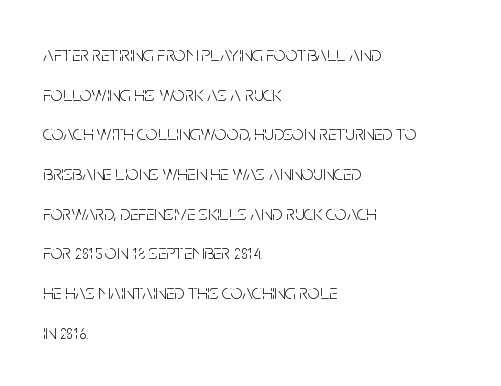
{"italic": "no", "bold": "no", "underline": "no", "align": "left", "line_spacing_ratio": 1.89, "letter_spacing": "normal", "letter_spacing_em": 0.0, "glyph_px": 21}
